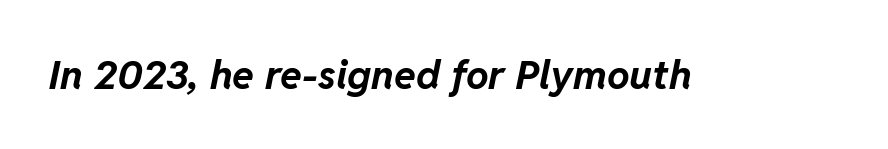
{"italic": "yes", "lean": "right", "slant_degrees": 11, "bold": "yes", "weight": "bold", "width": "normal", "stroke_contrast": "low", "x_height": "medium", "monospaced": "no", "underline": "no", "letter_spacing": "normal", "letter_spacing_em": 0.0, "glyph_px": 40}
